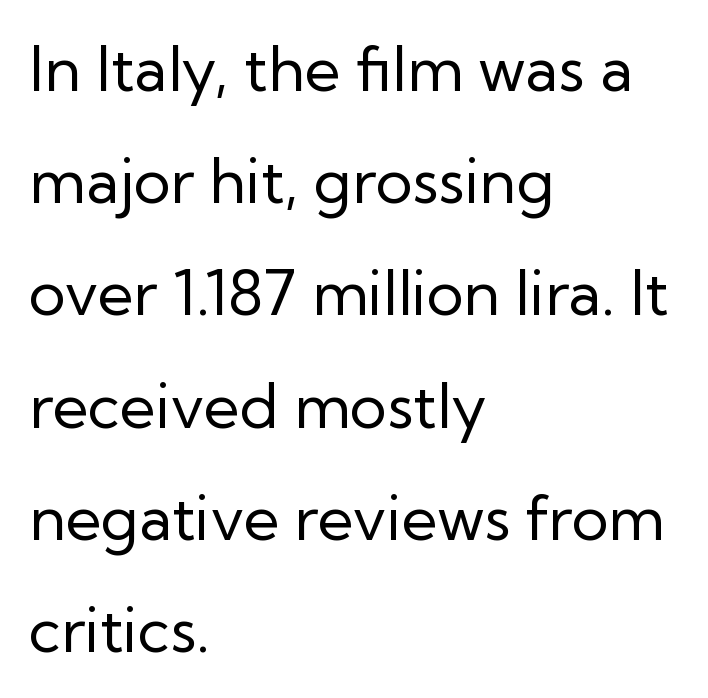
{"serif": "no", "italic": "no", "bold": "no", "weight": "regular", "width": "normal", "stroke_contrast": "low", "x_height": "medium", "monospaced": "no", "underline": "no", "align": "left", "line_spacing_ratio": 1.81, "letter_spacing": "normal", "letter_spacing_em": 0.0, "glyph_px": 62}
